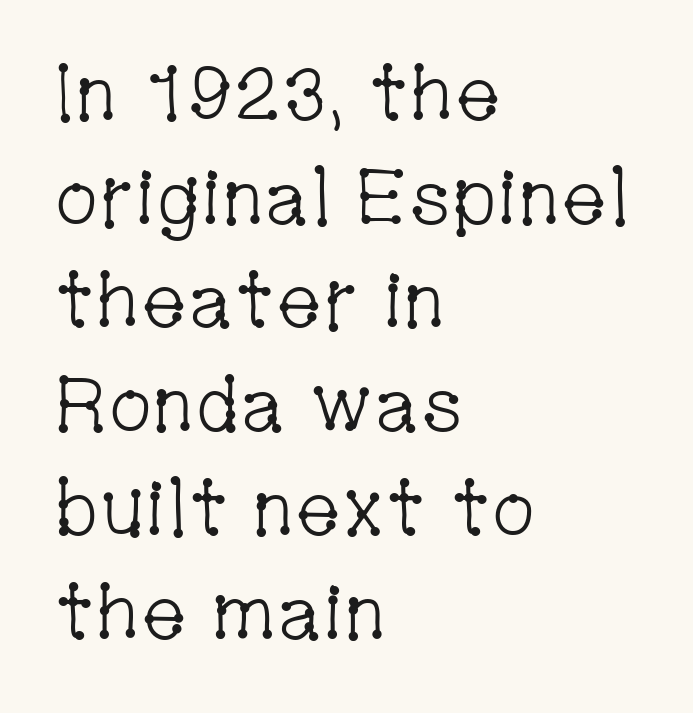
Q: Is the text bold? A: No.
Q: Is the text italic (slanted)? A: No, it is upright.
Q: Is the typeface a serif or a sans-serif typeface? A: Serif.
Q: Is the text underlined? A: No.
Q: How is the paragraph aligned? A: Left-aligned.
Q: Is the spacing between letters normal or unusually wide? A: Normal.
Q: Is the spacing between lines tight, normal or loose? A: Normal.
Q: Width (condensed, normal, or wide)? A: Condensed.
Q: Stroke contrast? A: Low.
Q: x-height? A: Medium.
Q: Monospaced? A: No.
